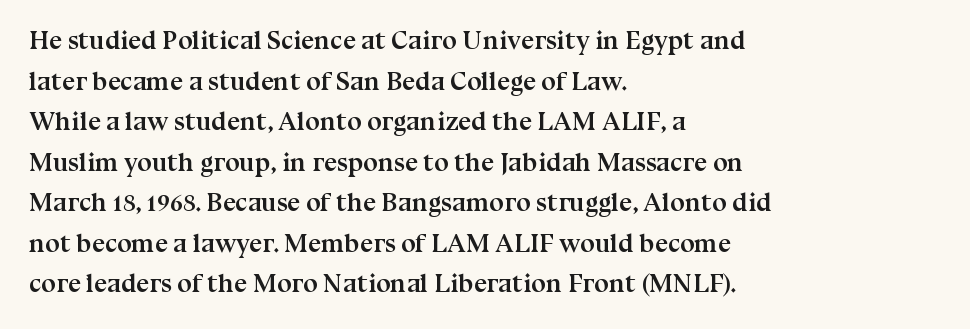
{"italic": "no", "bold": "yes", "underline": "no", "align": "left", "line_spacing": "normal", "line_spacing_ratio": 1.56, "letter_spacing": "normal", "letter_spacing_em": 0.0, "glyph_px": 26}
